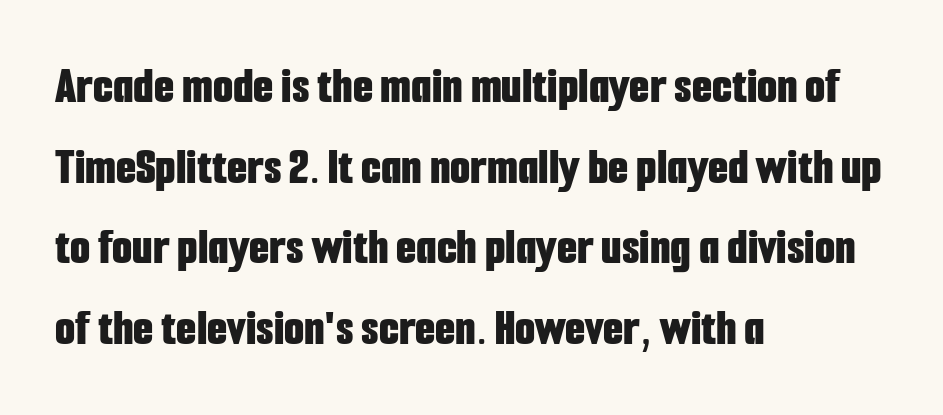
Q: Is the text bold? A: Yes.
Q: Is the text italic (slanted)? A: No, it is upright.
Q: Is the typeface a serif or a sans-serif typeface? A: Sans-serif.
Q: Is the text underlined? A: No.
Q: How is the paragraph aligned? A: Left-aligned.
Q: Is the spacing between letters normal or unusually wide? A: Normal.
Q: Is the spacing between lines tight, normal or loose? A: Normal.
Q: Width (condensed, normal, or wide)? A: Condensed.
Q: Stroke contrast? A: Low.
Q: x-height? A: Medium.
Q: Monospaced? A: No.
